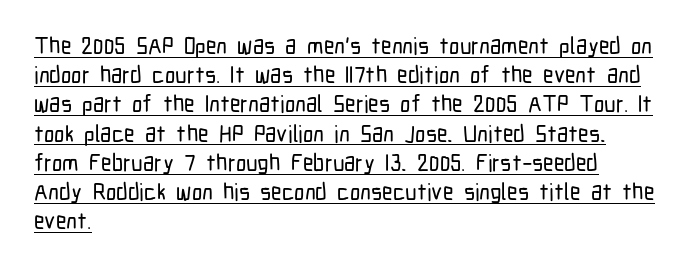
The ragged edge is on the right, which tells us the setting is flush left. The gaps between neighbouring characters are ordinary and unremarkable. Each line of the rendering has a horizontal stroke beneath the glyphs. These lines were composed using upright roman letters.
